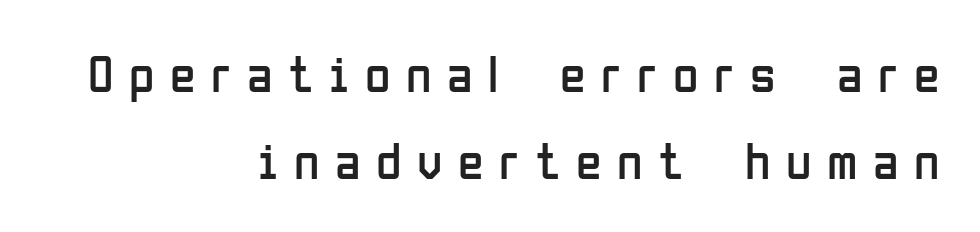
Q: Is the text bold? A: No.
Q: Is the text italic (slanted)? A: No, it is upright.
Q: Is the typeface a serif or a sans-serif typeface? A: Sans-serif.
Q: Is the text underlined? A: No.
Q: How is the paragraph aligned? A: Right-aligned.
Q: Is the spacing between letters normal or unusually wide? A: Unusually wide.
Q: Is the spacing between lines tight, normal or loose? A: Normal.
Q: Width (condensed, normal, or wide)? A: Condensed.
Q: Stroke contrast? A: Low.
Q: x-height? A: Medium.
Q: Monospaced? A: No.
